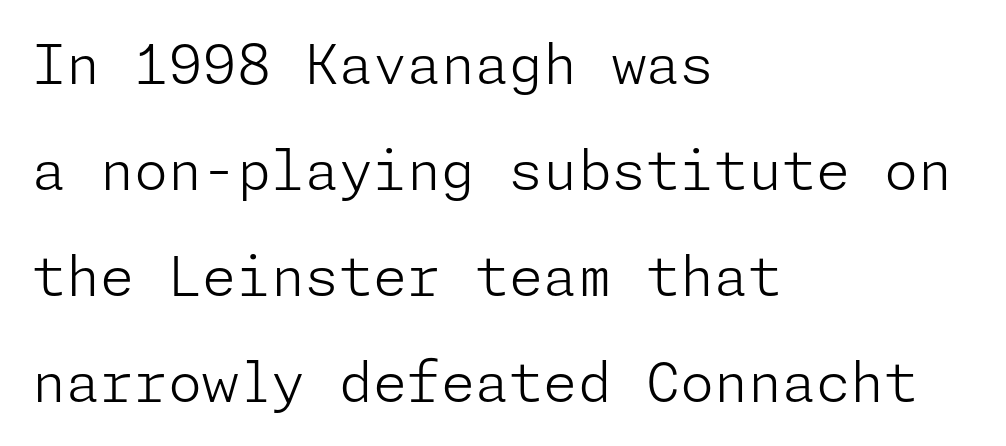
{"serif": "no", "italic": "no", "bold": "no", "weight": "light", "width": "normal", "stroke_contrast": "low", "x_height": "medium", "underline": "no", "align": "left", "line_spacing": "loose", "line_spacing_ratio": 1.93, "letter_spacing": "normal", "letter_spacing_em": 0.0, "glyph_px": 55}
